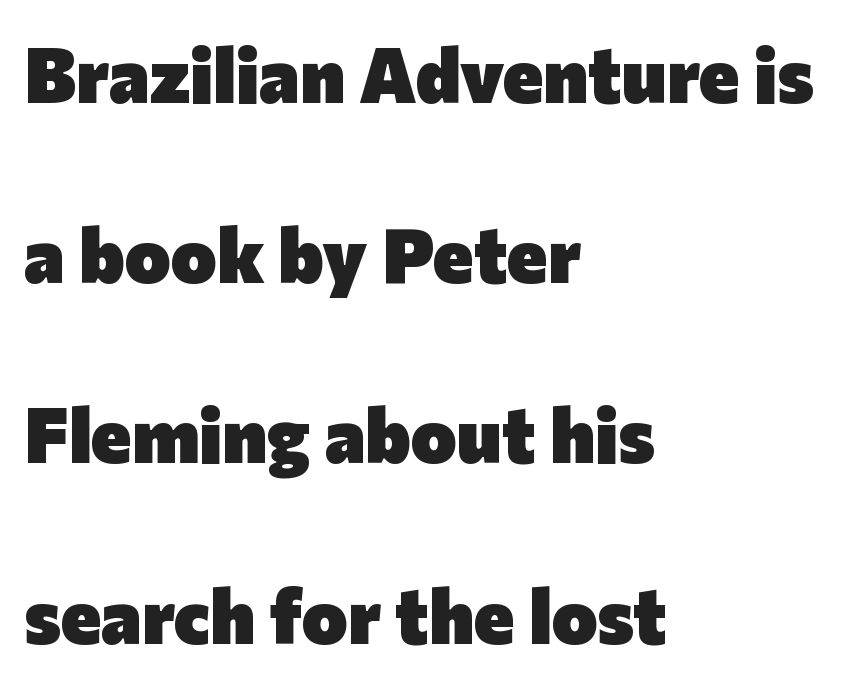
Q: Is the text bold? A: Yes.
Q: Is the text italic (slanted)? A: No, it is upright.
Q: Is the typeface a serif or a sans-serif typeface? A: Sans-serif.
Q: Is the text underlined? A: No.
Q: How is the paragraph aligned? A: Left-aligned.
Q: Is the spacing between letters normal or unusually wide? A: Normal.
Q: Is the spacing between lines tight, normal or loose? A: Loose.
Q: Width (condensed, normal, or wide)? A: Normal.
Q: Stroke contrast? A: Low.
Q: x-height? A: Medium.
Q: Monospaced? A: No.
